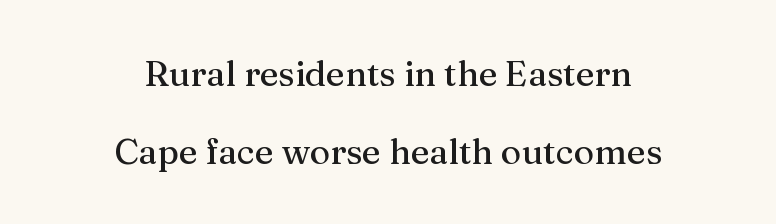
Visually the block forms a symmetrical silhouette, jagged on both flanks. You can tell from the footed stems that serif type was used. Default kerning and tracking; the words read as compact shapes. These lines are rendered in a variable-pitch font. Style check: upright.
